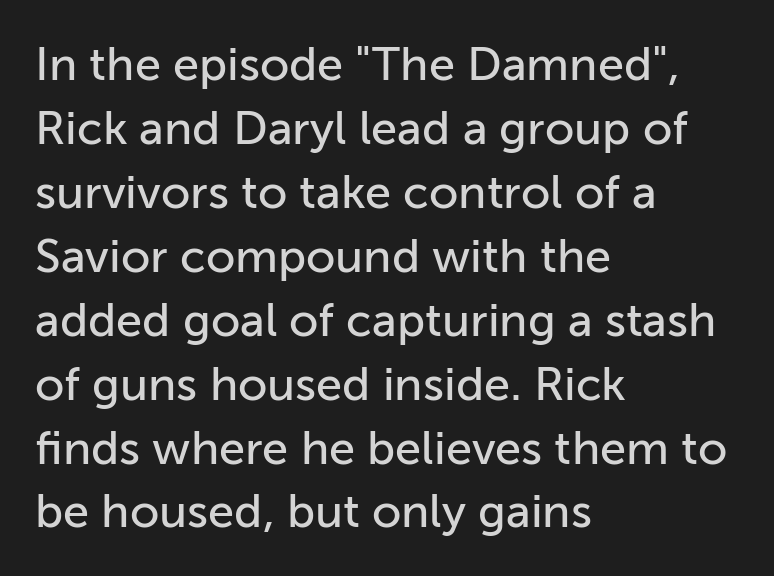
Q: Is the text italic (slanted)? A: No, it is upright.
Q: Is the typeface a serif or a sans-serif typeface? A: Sans-serif.
Q: Is the text underlined? A: No.
Q: How is the paragraph aligned? A: Left-aligned.
Q: Is the spacing between letters normal or unusually wide? A: Normal.
Q: Is the spacing between lines tight, normal or loose? A: Normal.
Q: Width (condensed, normal, or wide)? A: Normal.
Q: Stroke contrast? A: Low.
Q: x-height? A: Medium.
Q: Monospaced? A: No.
